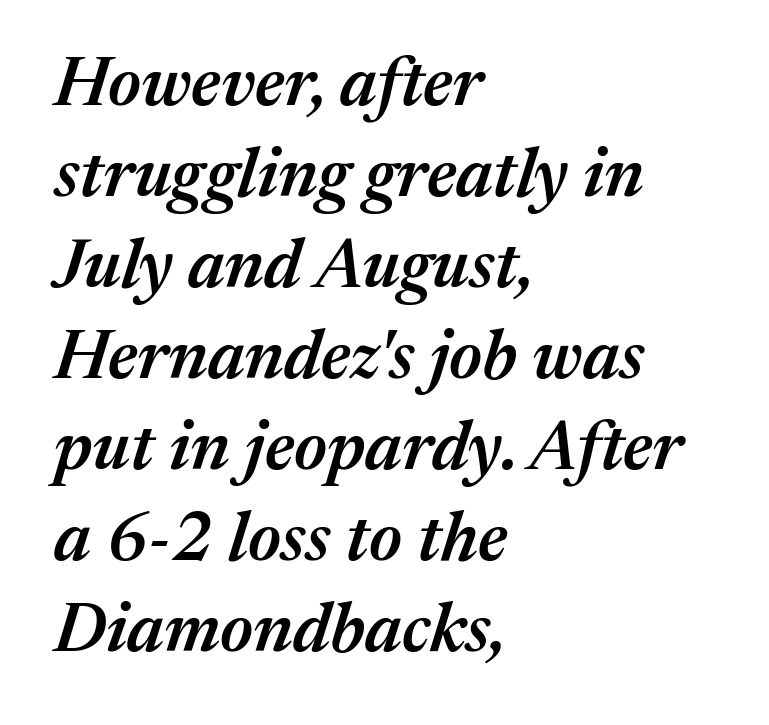
The image shows 69 px semibold type, italic (leaning right); set left-aligned, normal line spacing (1.32x), normal letter spacing, not underlined; medium stroke contrast and a medium x-height.
